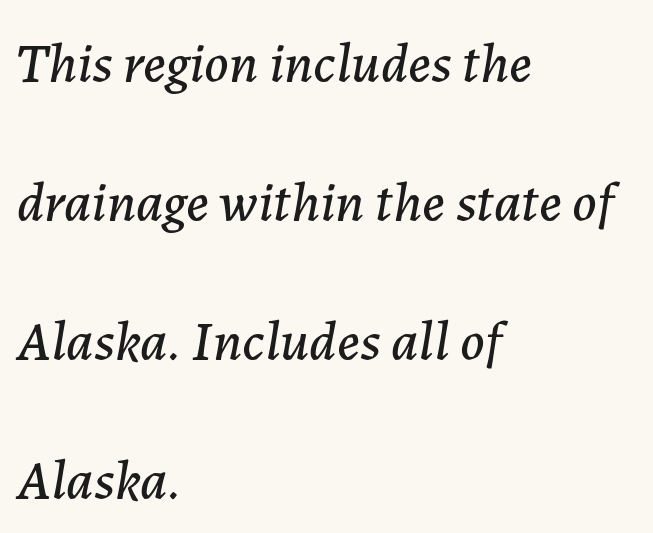
The letters advance in unequal steps, a hallmark of proportional type. The string is rendered with underlining switched off. Airy leading. The passage shown has conventional tracking throughout. Rendered with sloped, italic letterforms.
